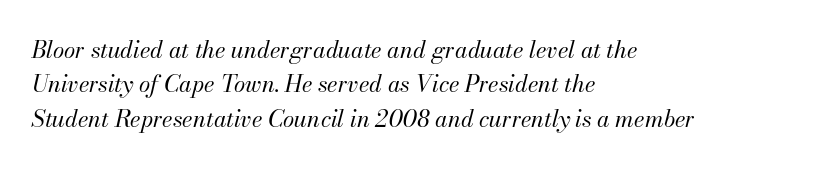
Q: Is the text bold? A: No.
Q: Is the text italic (slanted)? A: Yes, it leans right by about 13 degrees.
Q: Is the text underlined? A: No.
Q: How is the paragraph aligned? A: Left-aligned.
Q: Is the spacing between letters normal or unusually wide? A: Normal.
Q: Is the spacing between lines tight, normal or loose? A: Normal.
